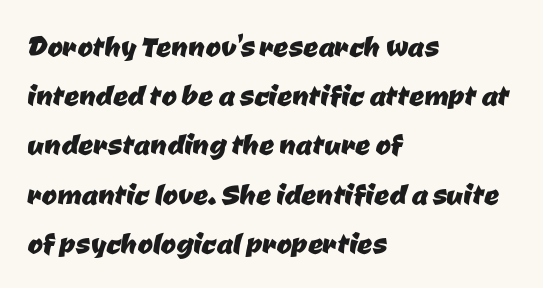
{"serif": "no", "width": "normal", "stroke_contrast": "low", "x_height": "medium", "monospaced": "no", "underline": "no", "align": "left", "line_spacing": "normal", "line_spacing_ratio": 1.33, "letter_spacing": "normal", "letter_spacing_em": 0.0, "glyph_px": 37}
